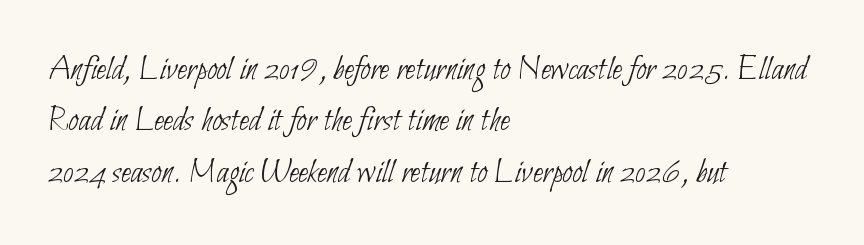
{"serif": "no", "bold": "no", "weight": "thin", "width": "condensed", "stroke_contrast": "low", "x_height": "small", "monospaced": "no", "underline": "no", "align": "left", "line_spacing": "normal", "line_spacing_ratio": 1.43, "letter_spacing": "normal", "letter_spacing_em": 0.0, "glyph_px": 36}
